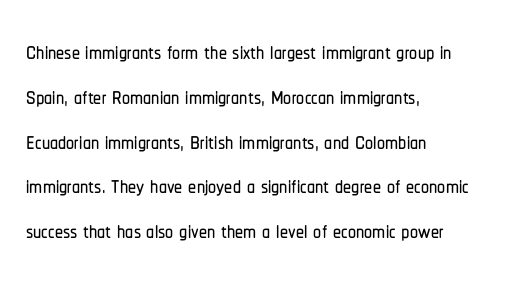
Each letter's strokes conclude bluntly, with no projecting serifs. The rendering uses natural spacing where letterforms have individual widths. All the whitespace from short lines collects on the right. Normally led — the rows are evenly, conventionally spaced. The string is rendered with underlining switched off.
